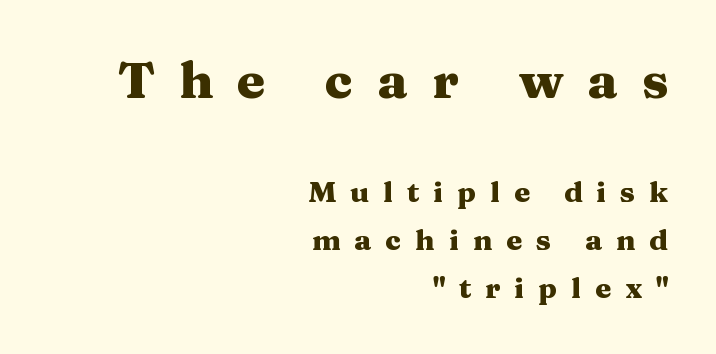
{"serif": "yes", "italic": "no", "bold": "yes", "weight": "heavy", "width": "wide", "stroke_contrast": "medium", "x_height": "medium", "monospaced": "no", "underline": "no", "align": "right", "line_spacing": "normal", "line_spacing_ratio": 1.65, "letter_spacing": "wide", "letter_spacing_em": 0.48, "larger_block": "first", "size_ratio": 1.76, "glyph_px": 51}
